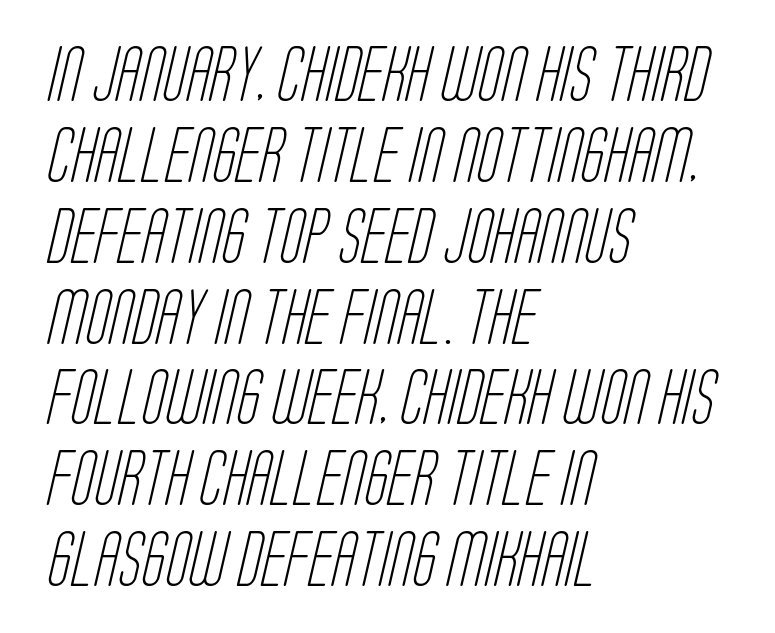
The image shows 55 px light, condensed sans-serif type; set left-aligned, normal line spacing (1.47x), normal letter spacing, not underlined; low stroke contrast and a large x-height.
